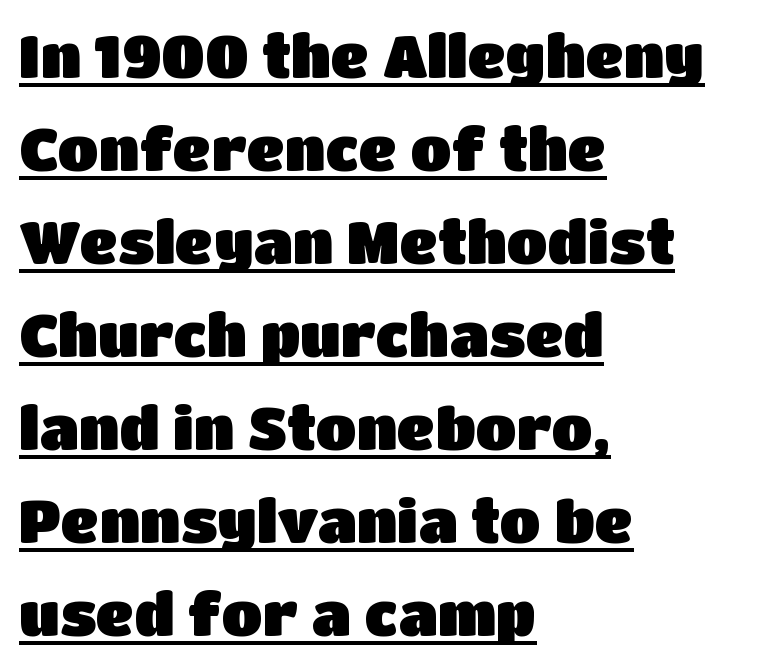
The image shows 60 px sans-serif type, upright; set left-aligned, normal line spacing (1.55x), normal letter spacing, underlined; low stroke contrast and a large x-height.
